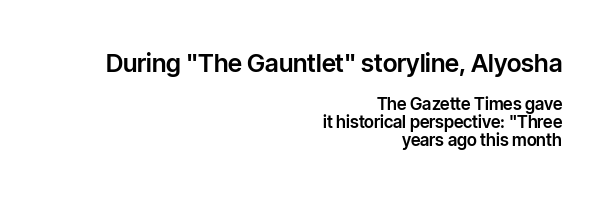
{"italic": "no", "underline": "no", "align": "right", "line_spacing": "tight", "line_spacing_ratio": 1.05, "letter_spacing": "normal", "letter_spacing_em": 0.0, "larger_block": "first", "size_ratio": 1.47, "glyph_px": 25}
